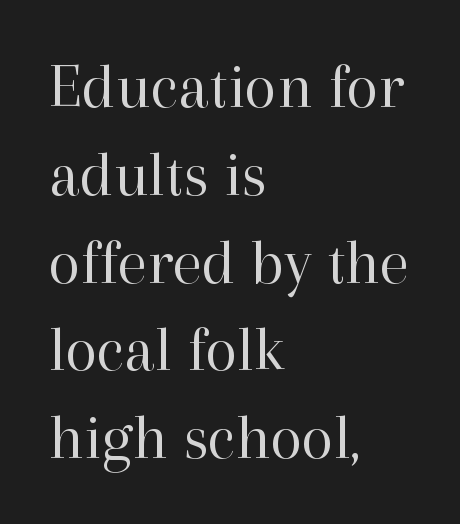
{"serif": "yes", "italic": "no", "bold": "no", "weight": "regular", "width": "normal", "stroke_contrast": "high", "x_height": "medium", "monospaced": "no", "underline": "no", "align": "left", "line_spacing": "normal", "line_spacing_ratio": 1.33, "letter_spacing": "normal", "letter_spacing_em": 0.0, "glyph_px": 66}
